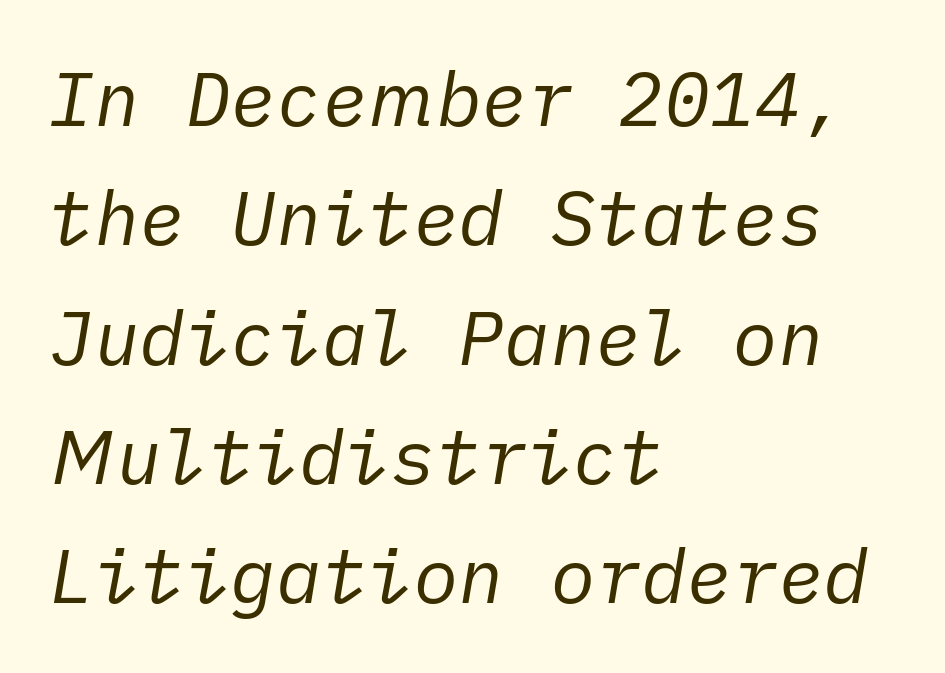
Q: Is the text bold? A: No.
Q: Is the text italic (slanted)? A: Yes, it leans right by about 10 degrees.
Q: Is the text underlined? A: No.
Q: How is the paragraph aligned? A: Left-aligned.
Q: Is the spacing between letters normal or unusually wide? A: Normal.
Q: Is the spacing between lines tight, normal or loose? A: Normal.
Q: Width (condensed, normal, or wide)? A: Normal.
Q: Stroke contrast? A: Low.
Q: x-height? A: Medium.
